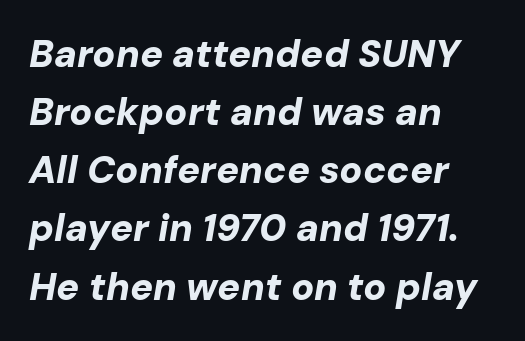
{"italic": "yes", "lean": "right", "slant_degrees": 10, "bold": "yes", "weight": "bold", "width": "normal", "stroke_contrast": "low", "x_height": "medium", "monospaced": "no", "underline": "no", "align": "left", "line_spacing": "normal", "line_spacing_ratio": 1.53, "letter_spacing": "normal", "letter_spacing_em": 0.0, "glyph_px": 38}
